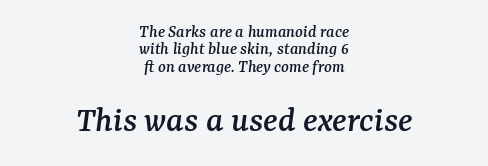
{"serif": "yes", "italic": "yes", "lean": "right", "slant_degrees": 7, "width": "normal", "stroke_contrast": "medium", "x_height": "medium", "monospaced": "no", "underline": "no", "align": "center", "line_spacing": "tight", "line_spacing_ratio": 0.96, "letter_spacing": "normal", "letter_spacing_em": 0.0, "larger_block": "second", "size_ratio": 2.06, "glyph_px": 37}
